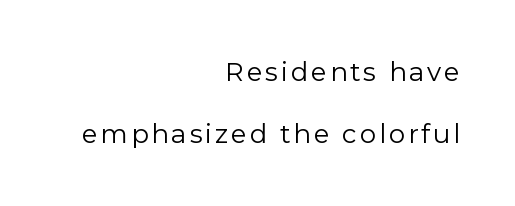
{"italic": "no", "bold": "no", "underline": "no", "align": "right", "line_spacing": "loose", "line_spacing_ratio": 2.4, "glyph_px": 26}
